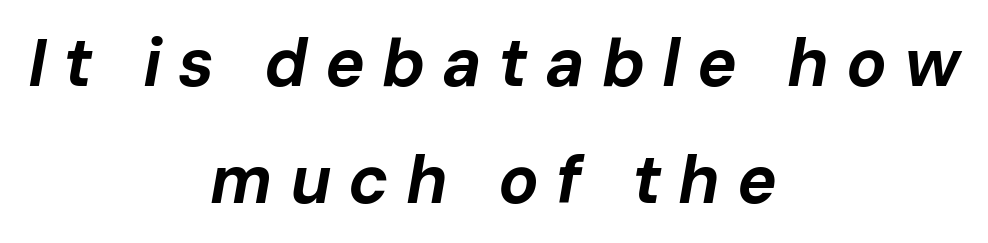
Looks like regular typesetting: each glyph gets only the width it needs. The strip under each line holds only bare page. On the weight axis this lands at bold, roughly 700. These lines were composed using italics. Caption: expanded tracking, letters set apart. Is the block centered? Yes — each line is placed symmetrically about the middle.
